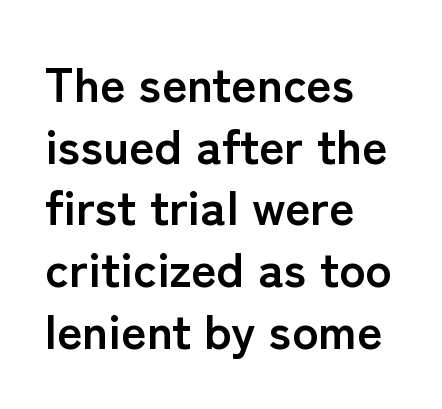
Q: Is the text bold? A: Yes.
Q: Is the text italic (slanted)? A: No, it is upright.
Q: Is the typeface a serif or a sans-serif typeface? A: Sans-serif.
Q: Is the text underlined? A: No.
Q: How is the paragraph aligned? A: Left-aligned.
Q: Is the spacing between letters normal or unusually wide? A: Normal.
Q: Is the spacing between lines tight, normal or loose? A: Normal.
Q: Width (condensed, normal, or wide)? A: Normal.
Q: Stroke contrast? A: Low.
Q: x-height? A: Medium.
Q: Monospaced? A: No.
